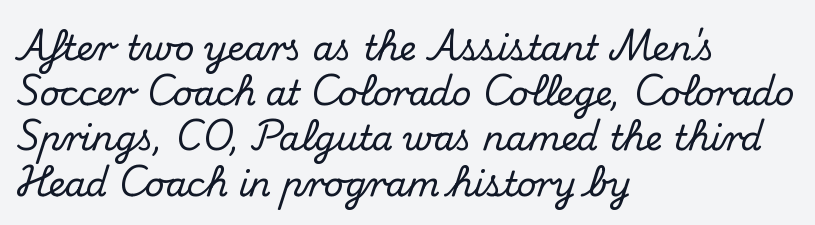
The image shows 34 px serif type; set left-aligned, normal line spacing (1.33x), normal letter spacing, not underlined; medium stroke contrast and a small x-height.
